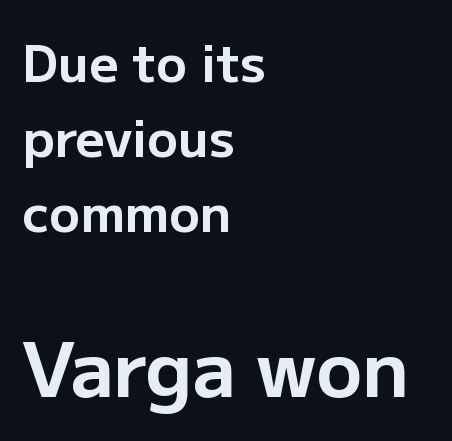
Q: Is the text bold? A: Yes.
Q: Is the text italic (slanted)? A: No, it is upright.
Q: Is the typeface a serif or a sans-serif typeface? A: Sans-serif.
Q: Is the text underlined? A: No.
Q: How is the paragraph aligned? A: Left-aligned.
Q: Is the spacing between letters normal or unusually wide? A: Normal.
Q: Is the spacing between lines tight, normal or loose? A: Normal.
Q: Which block of text is set in a larger size, the first (top) or the second (bottom)? A: The second (bottom) one.
Q: Width (condensed, normal, or wide)? A: Normal.
Q: Stroke contrast? A: Low.
Q: x-height? A: Medium.
Q: Monospaced? A: No.
